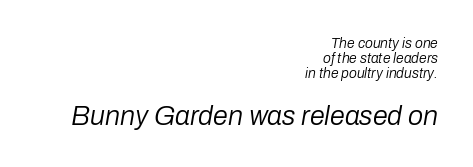
Q: Is the text bold? A: No.
Q: Is the text italic (slanted)? A: Yes, it leans right by about 10 degrees.
Q: Is the text underlined? A: No.
Q: How is the paragraph aligned? A: Right-aligned.
Q: Is the spacing between letters normal or unusually wide? A: Normal.
Q: Is the spacing between lines tight, normal or loose? A: Tight.
Q: Which block of text is set in a larger size, the first (top) or the second (bottom)? A: The second (bottom) one.
